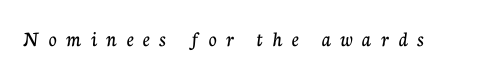
The image shows 22 px text type; set unusually wide letter spacing (+0.43 em), not underlined.
